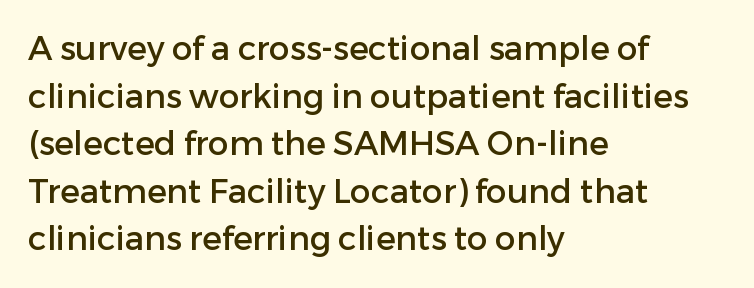
Leading: standard. Line beginnings align vertically; line endings do not. Spacing verdict: proportional, widths tailored to each character. It's the straight-up-and-down kind of type.
